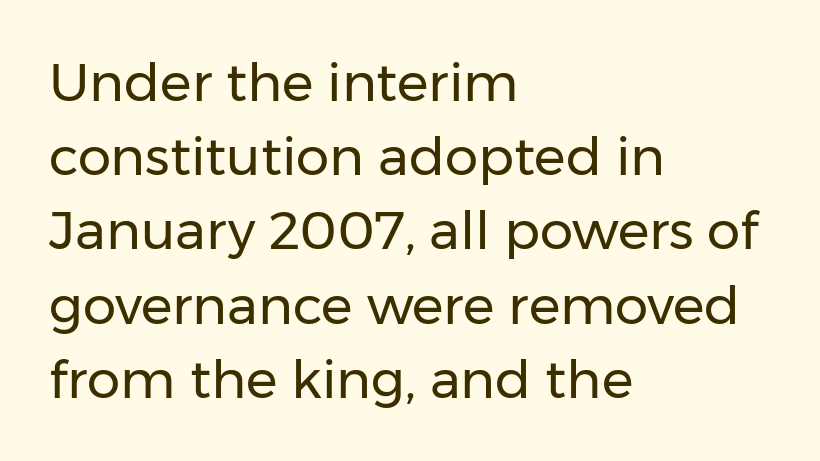
{"serif": "no", "italic": "no", "bold": "no", "weight": "regular", "width": "normal", "stroke_contrast": "low", "x_height": "medium", "monospaced": "no", "underline": "no", "align": "left", "line_spacing": "normal", "line_spacing_ratio": 1.4, "letter_spacing": "normal", "letter_spacing_em": 0.0, "glyph_px": 53}
